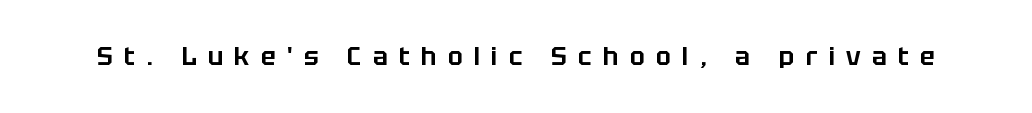
{"italic": "no", "underline": "no", "letter_spacing": "wide", "letter_spacing_em": 0.45, "glyph_px": 25}
